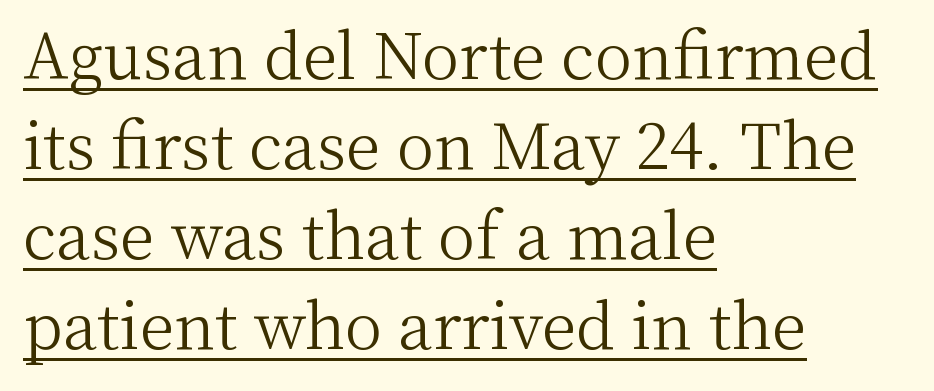
{"serif": "yes", "italic": "no", "bold": "no", "weight": "light", "width": "normal", "stroke_contrast": "medium", "x_height": "medium", "monospaced": "no", "underline": "yes", "align": "left", "line_spacing": "normal", "line_spacing_ratio": 1.43, "letter_spacing": "normal", "letter_spacing_em": 0.0, "glyph_px": 63}
